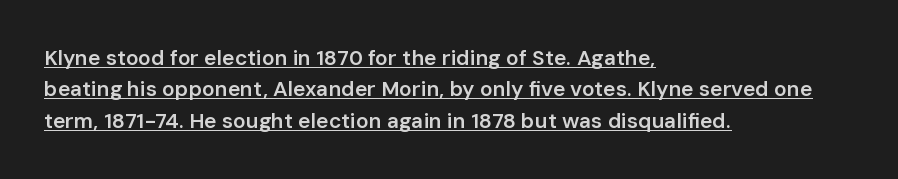
Q: Is the text bold? A: Semi-bold.
Q: Is the text italic (slanted)? A: No, it is upright.
Q: Is the text underlined? A: Yes.
Q: How is the paragraph aligned? A: Left-aligned.
Q: Is the spacing between letters normal or unusually wide? A: Normal.
Q: Is the spacing between lines tight, normal or loose? A: Normal.
